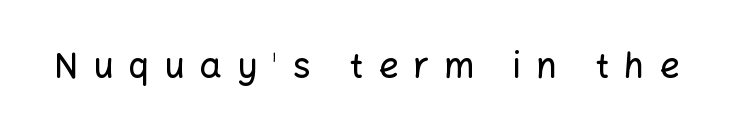
The image shows 35 px sans-serif type, upright; set unusually wide letter spacing (+0.43 em), not underlined; low stroke contrast and a medium x-height.
